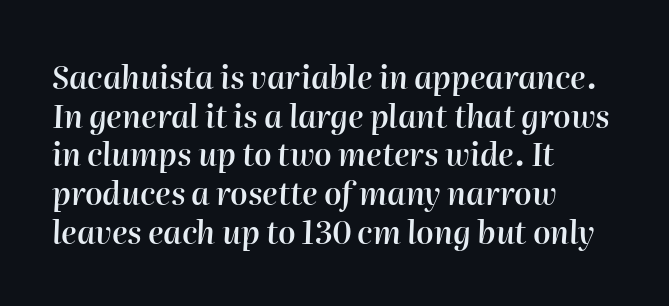
Q: Is the text bold? A: Semi-bold.
Q: Is the text italic (slanted)? A: Yes, it leans right by about 2 degrees.
Q: Is the text underlined? A: No.
Q: How is the paragraph aligned? A: Left-aligned.
Q: Is the spacing between letters normal or unusually wide? A: Normal.
Q: Is the spacing between lines tight, normal or loose? A: Normal.
Q: Width (condensed, normal, or wide)? A: Normal.
Q: Stroke contrast? A: High.
Q: x-height? A: Medium.
Q: Monospaced? A: No.
